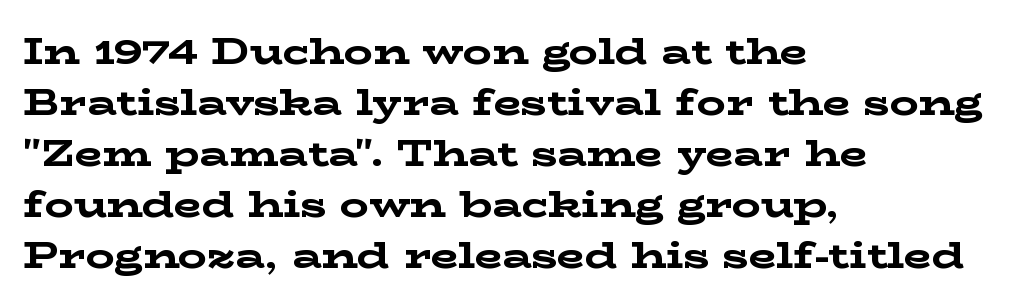
Q: Is the text bold? A: Yes.
Q: Is the text italic (slanted)? A: No, it is upright.
Q: Is the typeface a serif or a sans-serif typeface? A: Serif.
Q: Is the text underlined? A: No.
Q: How is the paragraph aligned? A: Left-aligned.
Q: Is the spacing between letters normal or unusually wide? A: Normal.
Q: Is the spacing between lines tight, normal or loose? A: Normal.
Q: Width (condensed, normal, or wide)? A: Wide.
Q: Stroke contrast? A: Low.
Q: x-height? A: Medium.
Q: Monospaced? A: No.
